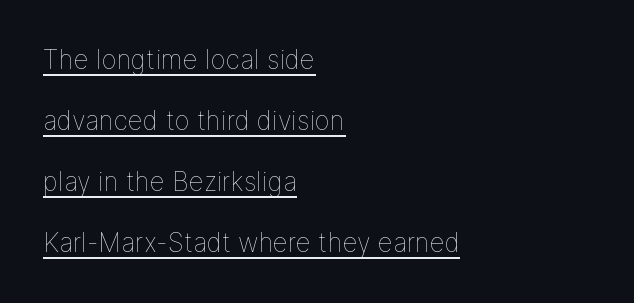
Q: Is the text bold? A: No.
Q: Is the text italic (slanted)? A: No, it is upright.
Q: Is the text underlined? A: Yes.
Q: How is the paragraph aligned? A: Left-aligned.
Q: Is the spacing between letters normal or unusually wide? A: Normal.
Q: Is the spacing between lines tight, normal or loose? A: Loose.
